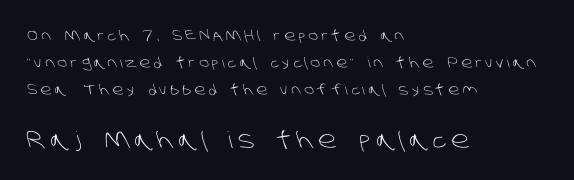
Q: Is the text bold? A: No.
Q: Is the text underlined? A: No.
Q: How is the paragraph aligned? A: Left-aligned.
Q: Is the spacing between letters normal or unusually wide? A: Unusually wide.
Q: Is the spacing between lines tight, normal or loose? A: Loose.
Q: Which block of text is set in a larger size, the first (top) or the second (bottom)? A: The second (bottom) one.
